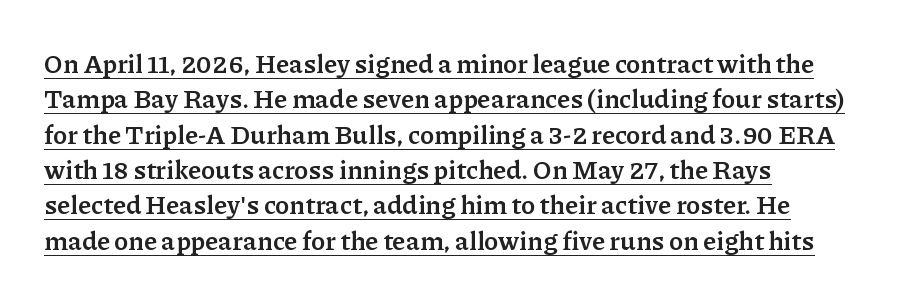
The image shows 26 px bold type, upright; set left-aligned, normal line spacing (1.36x), normal letter spacing, underlined.
